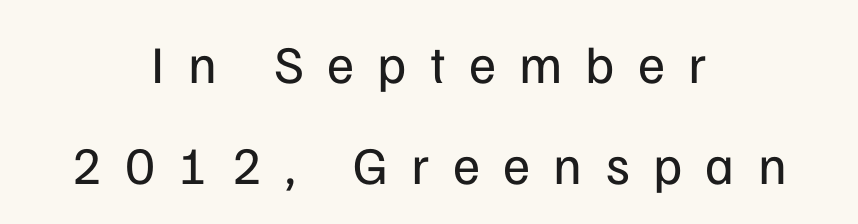
{"serif": "no", "italic": "no", "bold": "no", "weight": "regular", "width": "normal", "stroke_contrast": "low", "x_height": "medium", "monospaced": "no", "underline": "no", "align": "center", "line_spacing": "loose", "line_spacing_ratio": 1.9, "letter_spacing": "wide", "letter_spacing_em": 0.44, "glyph_px": 53}
